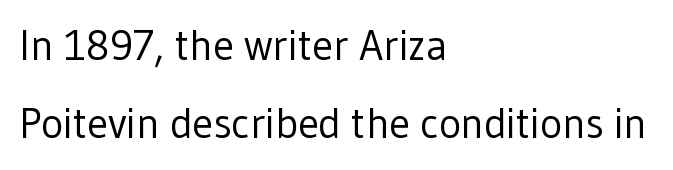
Is the letter spacing exaggerated? No — it looks like the ordinary default. Each letter keeps its own natural width here, so spacing adapts to shape. Line beginnings align vertically; line endings do not. Ordinary non-slanted type is in use.
